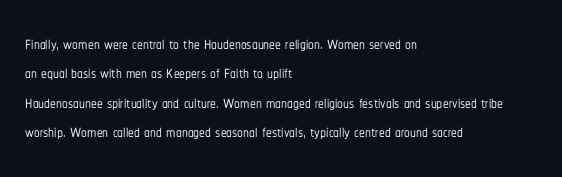
{"italic": "no", "underline": "no", "align": "left", "line_spacing": "normal", "line_spacing_ratio": 1.28, "letter_spacing": "normal", "letter_spacing_em": 0.0, "glyph_px": 23}
